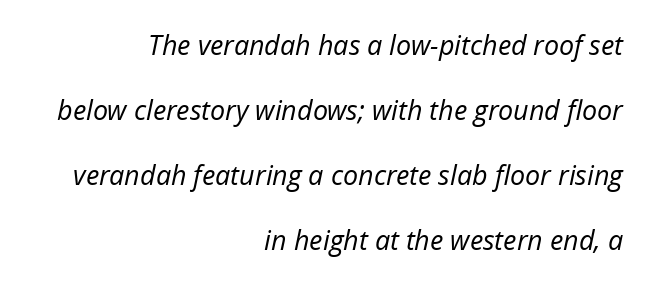
No letter is thick-stroked: the sample isn't bold. Descenders hang freely into open space. Compared with ordinary roman type, these characters are visibly tilted. You could fit nearly another row in the gap between these rows. The line texture is even and compact thanks to regular tracking. Horizontally, the lines are justified to the trailing edge only.
